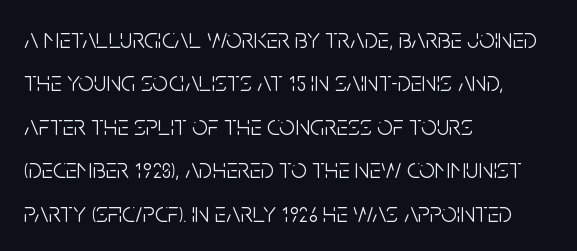
The image shows 28 px light, condensed sans-serif type, upright; set left-aligned, normal line spacing (1.55x), normal letter spacing, not underlined; low stroke contrast and a large x-height.
